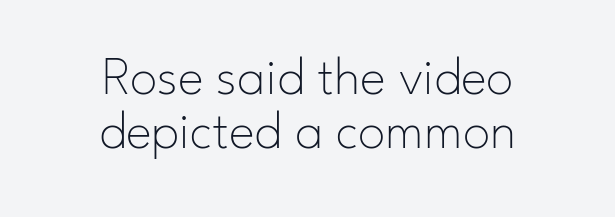
The image shows 55 px thin sans-serif type, upright; set centered, tight line spacing (0.99x), normal letter spacing, not underlined; low stroke contrast and a small x-height.
